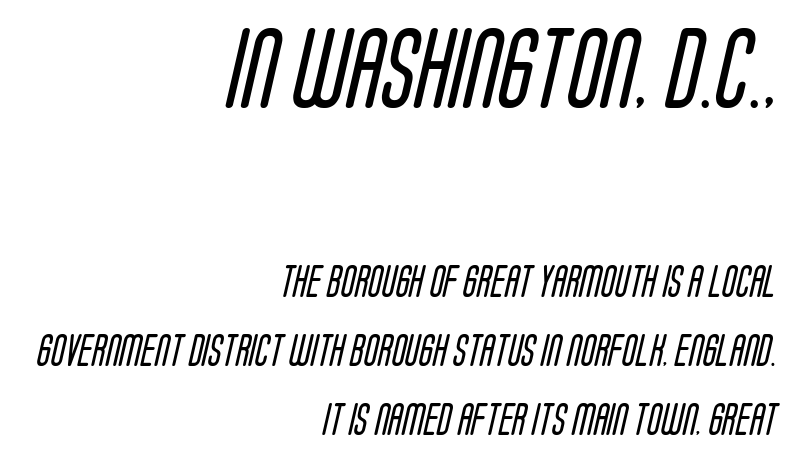
Caption: multi-line text, flush right, ragged left. Leading is clearly above the norm, producing a sparse column. Note: no serifs on the glyphs. The horizontal fit of the characters is conventional and even. Scale decreases going downward across the two blocks.
